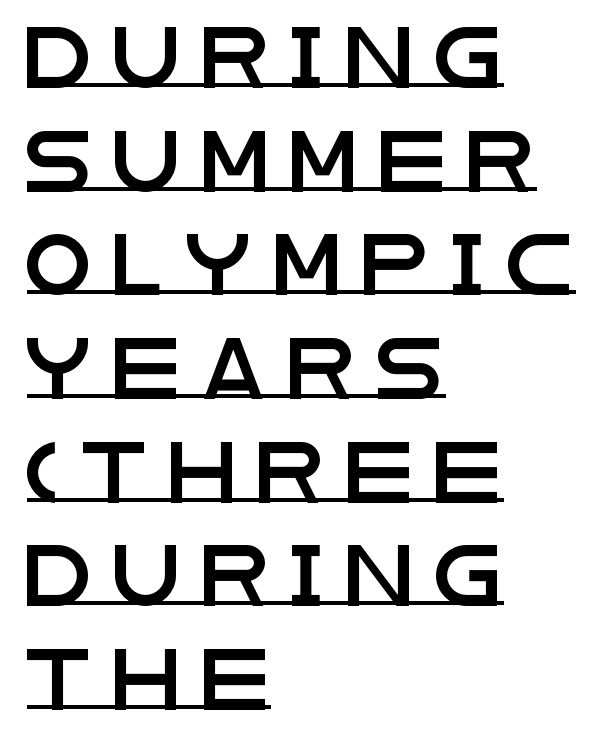
The image shows 61 px wide sans-serif type, upright; set left-aligned, normal line spacing (1.7x), unusually wide letter spacing (+0.35 em), underlined; low stroke contrast and a large x-height.
